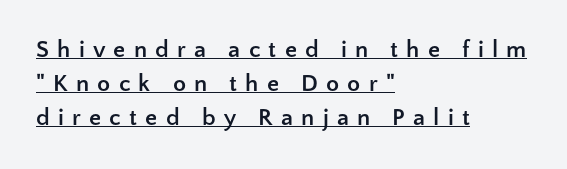
{"italic": "no", "bold": "yes", "underline": "yes", "align": "left", "line_spacing": "normal", "line_spacing_ratio": 1.42, "letter_spacing": "wide", "letter_spacing_em": 0.34, "glyph_px": 24}
